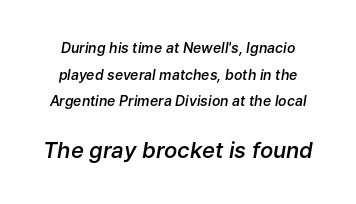
Q: Is the text bold? A: Semi-bold.
Q: Is the text italic (slanted)? A: Yes, it leans right by about 9 degrees.
Q: Is the text underlined? A: No.
Q: Is the spacing between letters normal or unusually wide? A: Normal.
Q: Is the spacing between lines tight, normal or loose? A: Loose.
Q: Which block of text is set in a larger size, the first (top) or the second (bottom)? A: The second (bottom) one.
